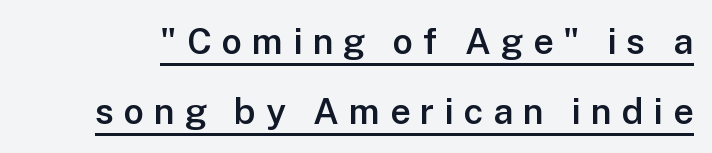
Stroke terminals: plain, sans-serif. The lettering stays uniformly vertical, giving the passage a roman look. Looks like someone drew a line under every word here. The strokes are fattened partway — semibold, not bold. These lines are rendered in a variable-pitch font.
